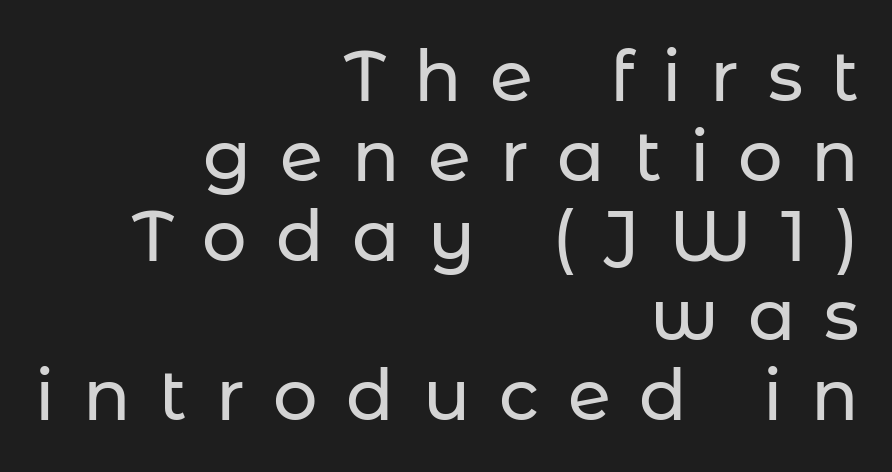
You could barely slide anything between these rows. To sum up the face: it is a sans, with no serifs. Italic: no, the glyphs are upright roman. Someone cranked the tracking dial way up on this one. Character widths vary here, with narrow letters taking less room than wide ones.
